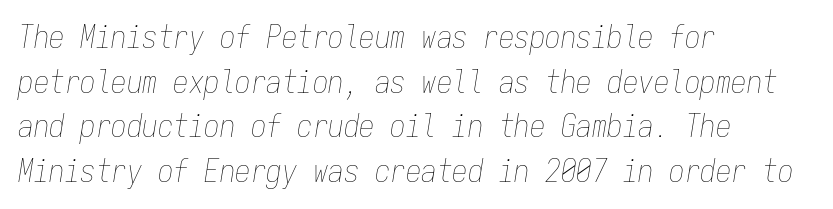
{"italic": "yes", "lean": "right", "slant_degrees": 9, "bold": "no", "weight": "thin", "width": "condensed", "stroke_contrast": "low", "x_height": "medium", "monospaced": "yes", "underline": "no", "align": "left", "line_spacing": "normal", "line_spacing_ratio": 1.44, "letter_spacing": "normal", "letter_spacing_em": 0.0, "glyph_px": 31}
